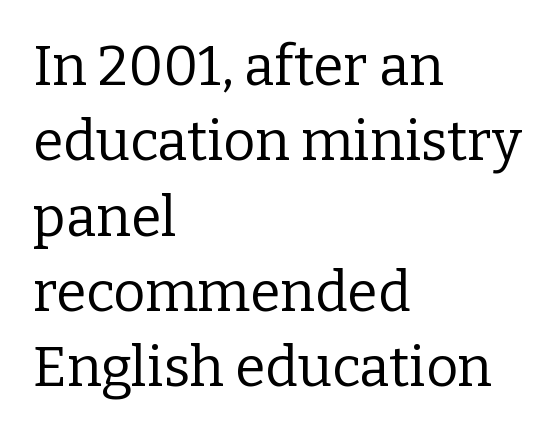
Q: Is the text bold? A: No.
Q: Is the text italic (slanted)? A: No, it is upright.
Q: Is the typeface a serif or a sans-serif typeface? A: Serif.
Q: Is the text underlined? A: No.
Q: How is the paragraph aligned? A: Left-aligned.
Q: Is the spacing between letters normal or unusually wide? A: Normal.
Q: Is the spacing between lines tight, normal or loose? A: Normal.
Q: Width (condensed, normal, or wide)? A: Normal.
Q: Stroke contrast? A: Low.
Q: x-height? A: Medium.
Q: Monospaced? A: No.
